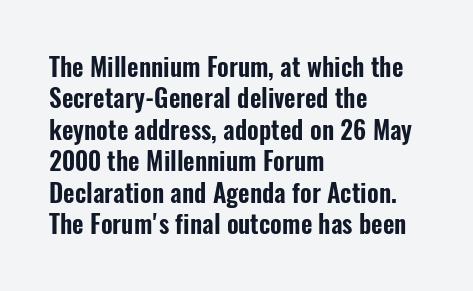
The space directly below the letters is spotless. Whoever set this chose a conventional vertical rhythm. The typesetter chose a ragged-right arrangement here. Posture: straight, roman, zero tilt. Standard letterfit; no display-style spreading of the glyphs.
